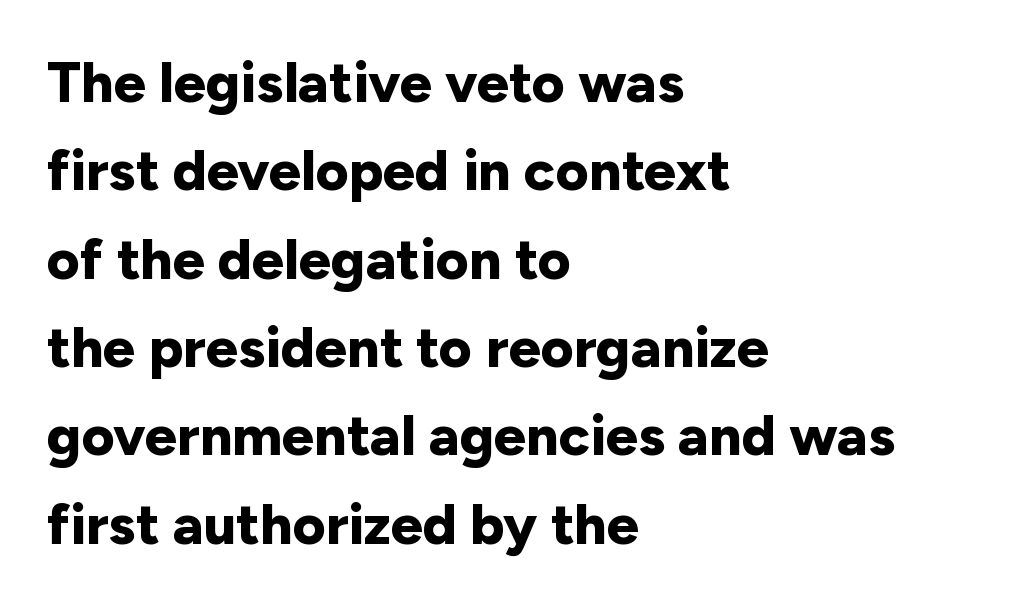
The image shows 57 px bold sans-serif type, upright; set left-aligned, normal line spacing (1.55x), normal letter spacing, not underlined; low stroke contrast and a medium x-height.
